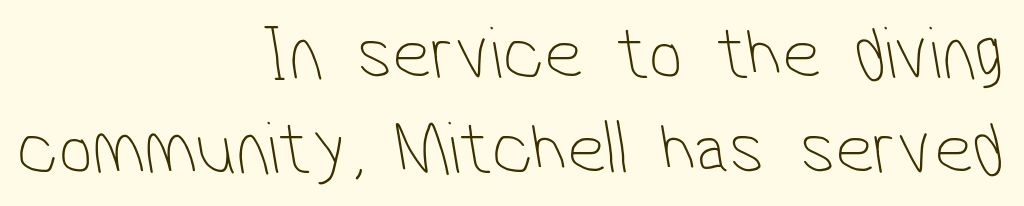
Line ends are locked; line starts wander. A typesetter would call this proportional, since set widths differ per character. Descender tails drop into unmarked territory. The face used here is a sans, in the tradition of grotesques and geometrics.
